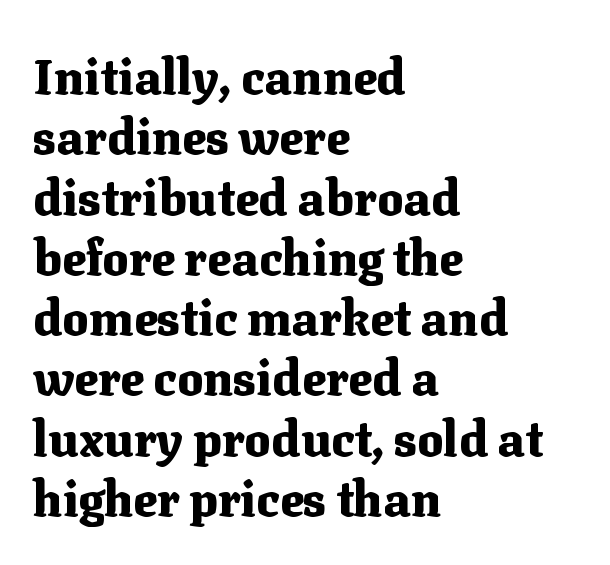
The image shows 49 px heavy serif type, upright; set left-aligned, line spacing 1.23x, normal letter spacing, not underlined; medium stroke contrast and a medium x-height.
